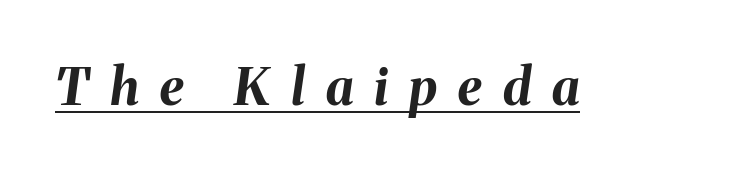
{"italic": "yes", "lean": "right", "slant_degrees": 8, "bold": "yes", "weight": "bold", "width": "normal", "stroke_contrast": "medium", "x_height": "medium", "monospaced": "no", "underline": "yes", "letter_spacing": "wide", "letter_spacing_em": 0.42, "glyph_px": 50}
